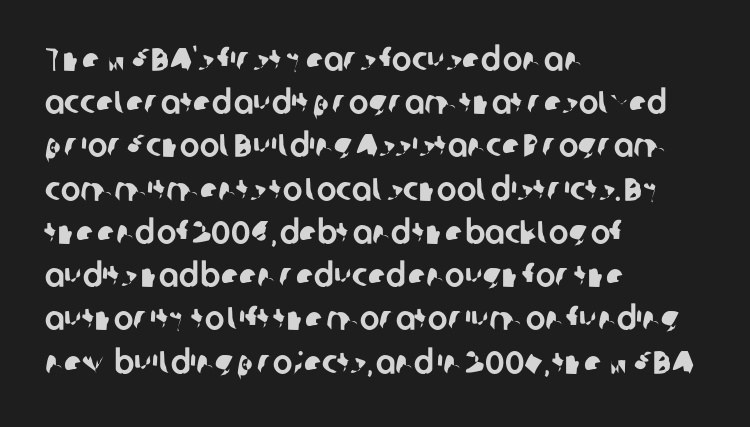
The ragged edge is on the right, which tells us the setting is flush left. The rendering uses a moderate line-height, typical for paragraphs. Serif or sans? Sans — the stroke terminals are bare. The glyphs are unaccompanied by any horizontal stroke below them. The face used here is rendered with its standard letterfit. The passage shown is typed in a proportional face where columns would drift.
